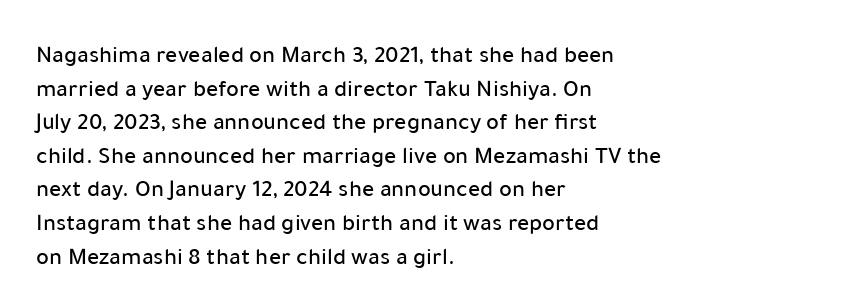
Leading matches the norm, producing a regular column. Every stem runs plumb, perpendicular to the baseline. Underline: absent. In CSS terms this would be text-align: left. Here the glyphs are tracked normally, forming tight word shapes.
